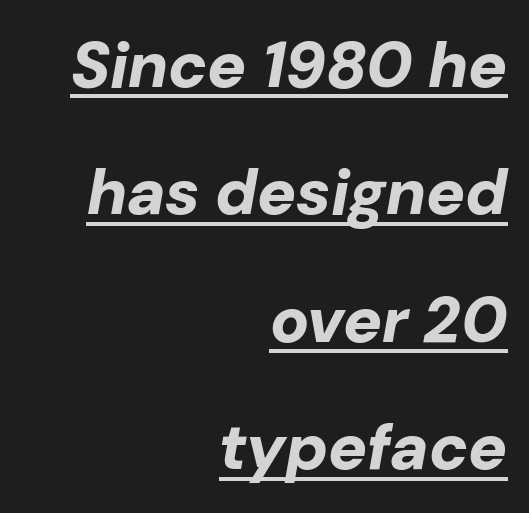
Q: Is the text bold? A: Yes.
Q: Is the text italic (slanted)? A: Yes, it leans right by about 10 degrees.
Q: Is the text underlined? A: Yes.
Q: How is the paragraph aligned? A: Right-aligned.
Q: Is the spacing between letters normal or unusually wide? A: Normal.
Q: Is the spacing between lines tight, normal or loose? A: Loose.
Q: Width (condensed, normal, or wide)? A: Normal.
Q: Stroke contrast? A: Low.
Q: x-height? A: Medium.
Q: Monospaced? A: No.
